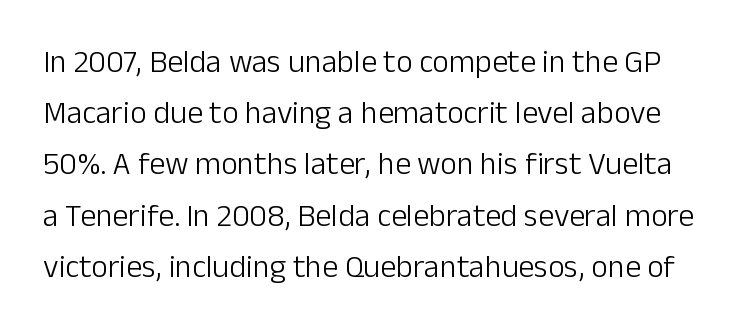
Stroke thickness stays within the range of a standard reading face or lighter. Posture: vertical. The zone under the glyphs is completely vacant. Does the type have serifs? No, each stem ends abruptly. A typesetter would call this leading conventional body-copy spacing.
